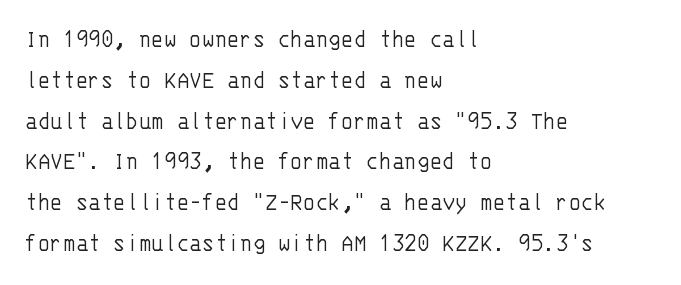
The gap between lines stays unmarked. No extra tracking has been applied to these lines. Does the leading feel generous? No, just average. Short and long lines alike share a common starting point at left.
